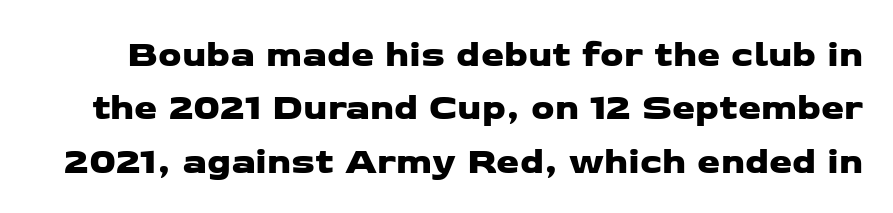
Q: Is the typeface a serif or a sans-serif typeface? A: Sans-serif.
Q: Is the text underlined? A: No.
Q: Is the spacing between letters normal or unusually wide? A: Normal.
Q: Is the spacing between lines tight, normal or loose? A: Normal.
Q: Width (condensed, normal, or wide)? A: Wide.
Q: Stroke contrast? A: Low.
Q: x-height? A: Medium.
Q: Monospaced? A: No.
